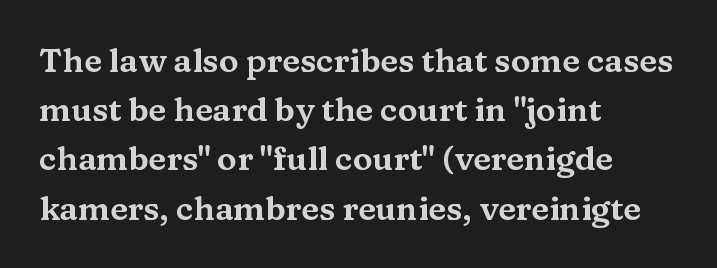
Q: Is the text italic (slanted)? A: No, it is upright.
Q: Is the typeface a serif or a sans-serif typeface? A: Serif.
Q: Is the text underlined? A: No.
Q: How is the paragraph aligned? A: Left-aligned.
Q: Is the spacing between letters normal or unusually wide? A: Normal.
Q: Is the spacing between lines tight, normal or loose? A: Normal.
Q: Width (condensed, normal, or wide)? A: Wide.
Q: Stroke contrast? A: Medium.
Q: x-height? A: Medium.
Q: Monospaced? A: No.
